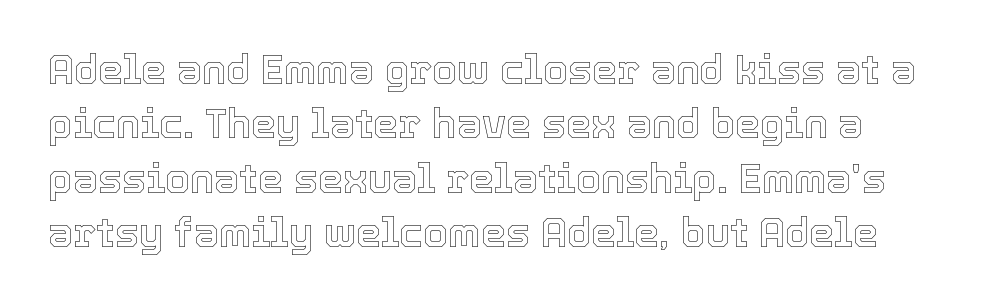
Q: Is the text italic (slanted)? A: No, it is upright.
Q: Is the text underlined? A: No.
Q: Is the spacing between letters normal or unusually wide? A: Normal.
Q: Is the spacing between lines tight, normal or loose? A: Normal.
Q: Width (condensed, normal, or wide)? A: Normal.
Q: x-height? A: Medium.
Q: Monospaced? A: No.
